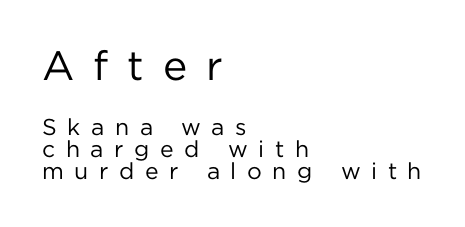
The image shows 41 px regular-weight sans-serif type, upright; set left-aligned, tight line spacing (0.96x), unusually wide letter spacing (+0.46 em), not underlined; the first (top) block is 1.78x larger; low stroke contrast and a medium x-height.
